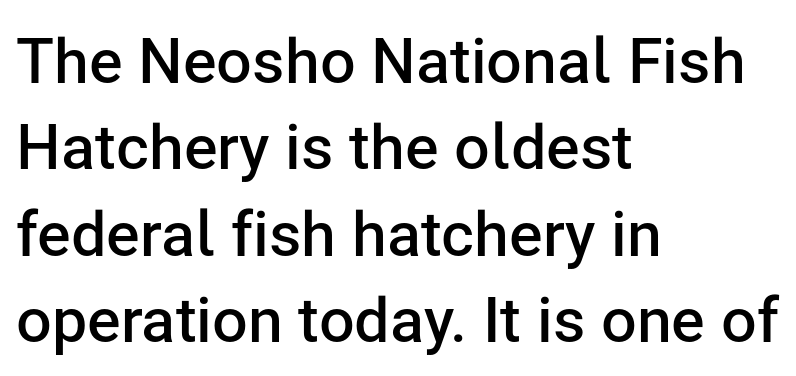
Q: Is the text bold? A: Semi-bold.
Q: Is the text italic (slanted)? A: No, it is upright.
Q: Is the typeface a serif or a sans-serif typeface? A: Sans-serif.
Q: Is the text underlined? A: No.
Q: How is the paragraph aligned? A: Left-aligned.
Q: Is the spacing between letters normal or unusually wide? A: Normal.
Q: Is the spacing between lines tight, normal or loose? A: Normal.
Q: Width (condensed, normal, or wide)? A: Normal.
Q: Stroke contrast? A: Low.
Q: x-height? A: Medium.
Q: Monospaced? A: No.
